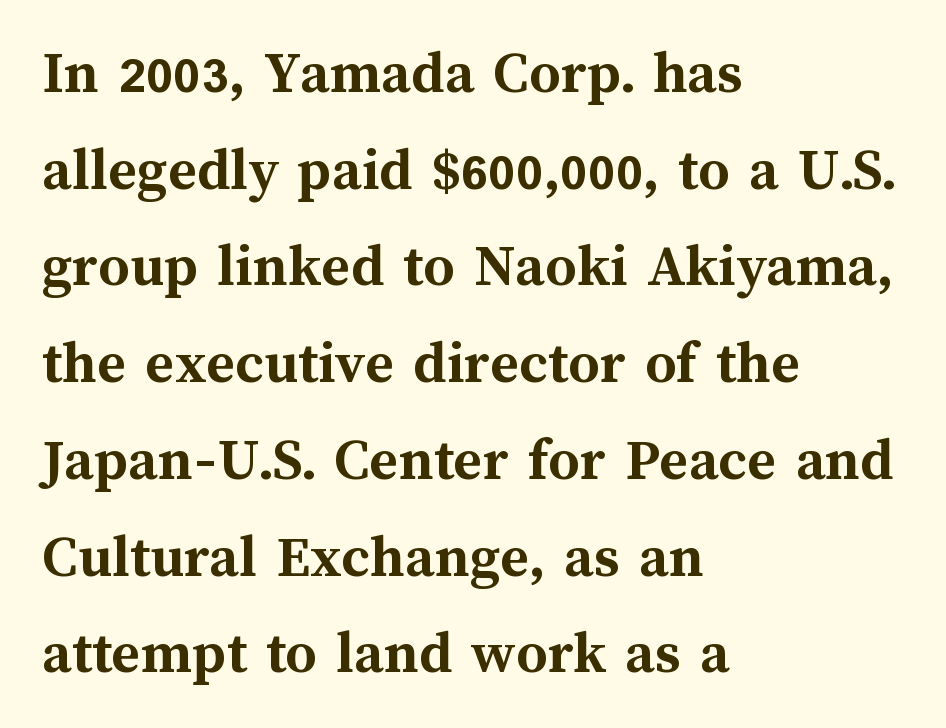
The image shows 62 px semibold type, upright; set left-aligned, normal line spacing (1.56x), normal letter spacing, not underlined; medium stroke contrast and a medium x-height.
